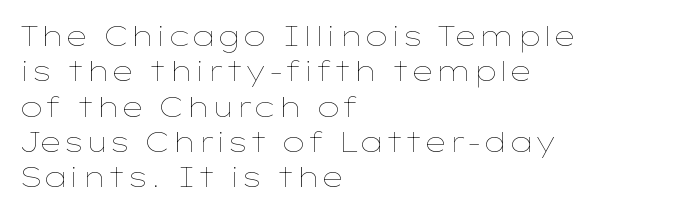
{"italic": "no", "bold": "no", "underline": "no", "align": "left", "line_spacing": "normal", "line_spacing_ratio": 1.31, "letter_spacing": "normal", "letter_spacing_em": 0.0, "glyph_px": 27}
